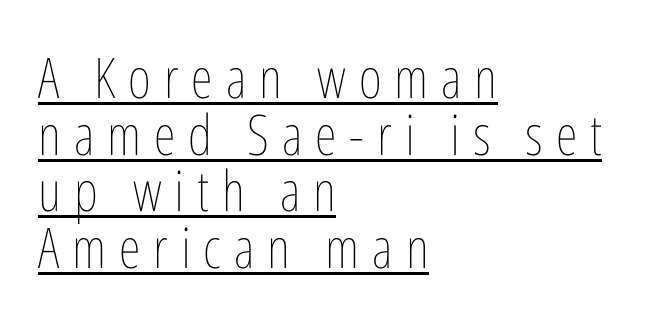
The image shows 56 px thin, condensed type, upright; set left-aligned, tight line spacing (1.01x), unusually wide letter spacing (+0.23 em), underlined; low stroke contrast and a medium x-height.
